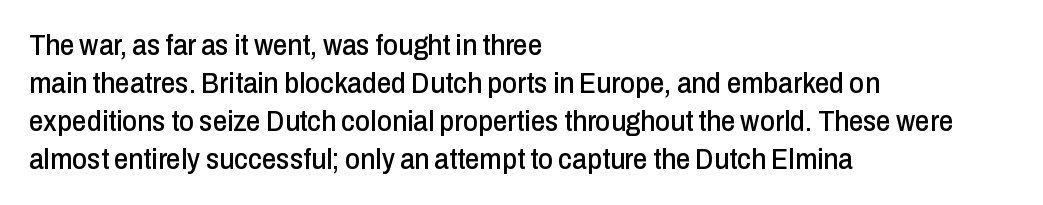
The image shows 29 px condensed sans-serif type, upright; set left-aligned, normal line spacing (1.31x), normal letter spacing, not underlined; low stroke contrast and a medium x-height.
